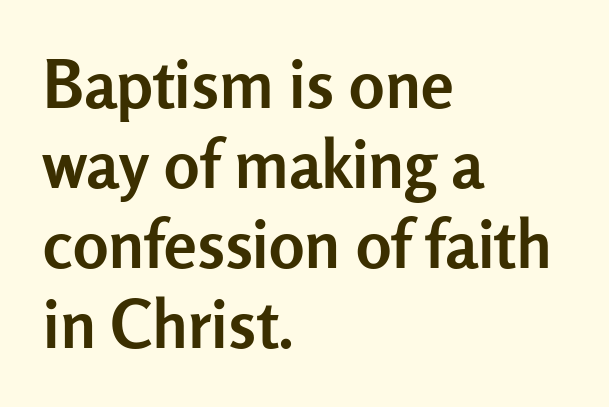
{"serif": "no", "italic": "no", "bold": "yes", "weight": "semibold", "width": "normal", "stroke_contrast": "low", "x_height": "medium", "monospaced": "no", "underline": "no", "align": "left", "line_spacing_ratio": 1.21, "letter_spacing": "normal", "letter_spacing_em": 0.0, "glyph_px": 66}
